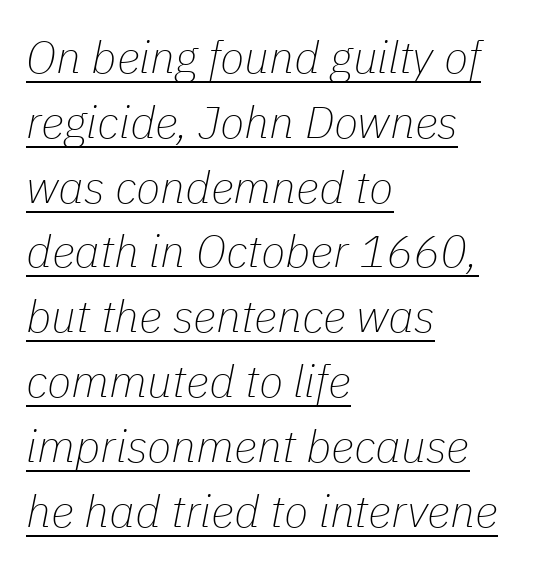
{"italic": "yes", "lean": "right", "slant_degrees": 11, "bold": "no", "weight": "thin", "width": "normal", "stroke_contrast": "low", "x_height": "medium", "monospaced": "no", "underline": "yes", "align": "left", "line_spacing": "normal", "line_spacing_ratio": 1.44, "letter_spacing": "normal", "letter_spacing_em": 0.0, "glyph_px": 45}
